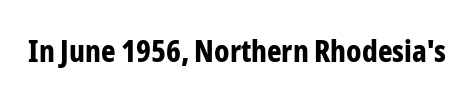
Proportional: the letters do not fall into vertical columns. Anything drawn beneath the words? Only blank space. Ordinary non-slanted type is in use. In terms of weight, the rendering is a true, heavy bold.
